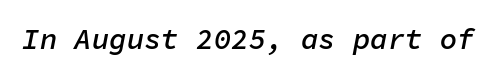
The image shows 29 px semibold type, italic (leaning right), monospaced; set normal letter spacing, not underlined; low stroke contrast and a medium x-height.
